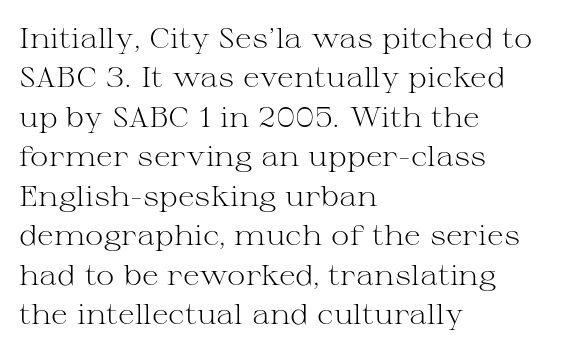
Q: Is the text bold? A: No.
Q: Is the text italic (slanted)? A: No, it is upright.
Q: Is the typeface a serif or a sans-serif typeface? A: Serif.
Q: Is the text underlined? A: No.
Q: How is the paragraph aligned? A: Left-aligned.
Q: Is the spacing between letters normal or unusually wide? A: Normal.
Q: Is the spacing between lines tight, normal or loose? A: Normal.
Q: Width (condensed, normal, or wide)? A: Wide.
Q: Stroke contrast? A: Medium.
Q: x-height? A: Medium.
Q: Monospaced? A: No.
